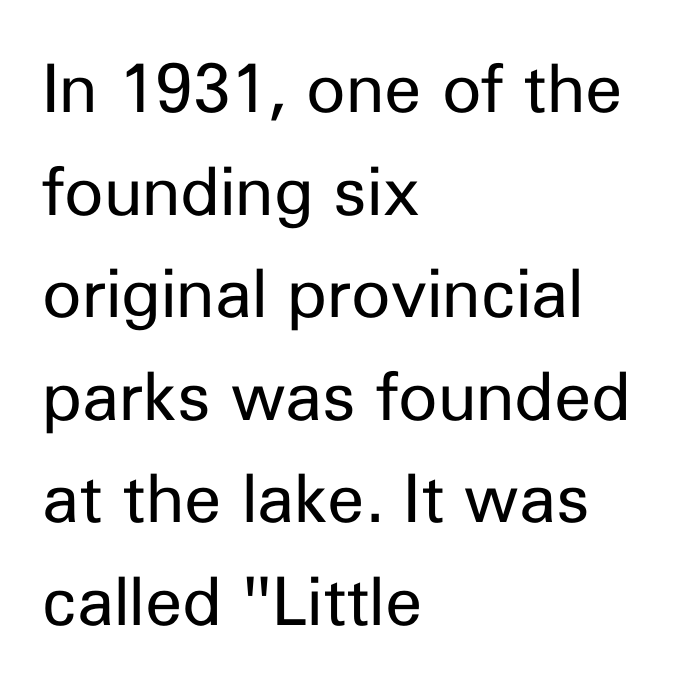
The text was rendered using a sans face with plain stroke endings. The cut favours lightness, reaching ordinary text weight at its darkest. This sample uses plain, unmodified letter spacing. Evenly set lines give the paragraph a standard silhouette.
